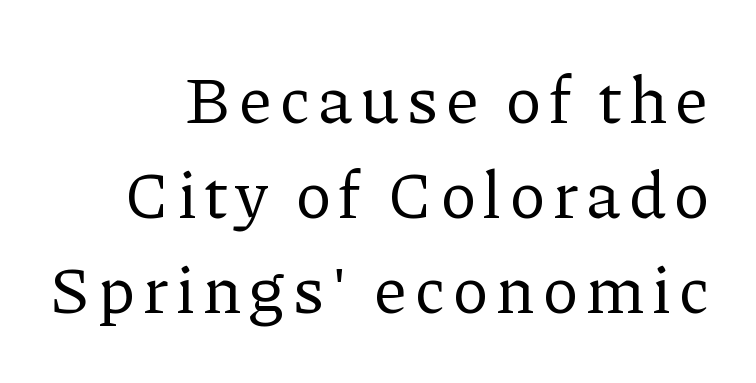
The image shows 67 px regular-weight serif type, upright; set right-aligned, normal line spacing (1.42x), not underlined; low stroke contrast and a medium x-height.
